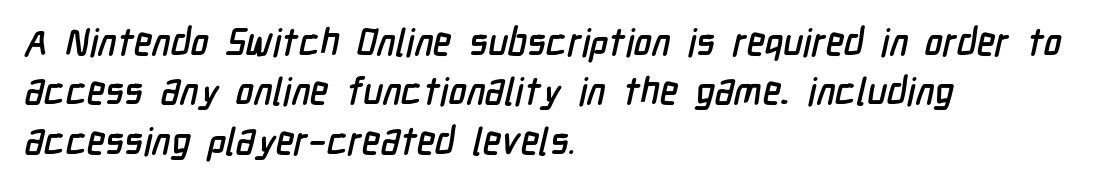
{"serif": "no", "width": "condensed", "stroke_contrast": "low", "x_height": "medium", "monospaced": "no", "underline": "no", "align": "left", "line_spacing": "normal", "line_spacing_ratio": 1.3, "letter_spacing": "normal", "letter_spacing_em": 0.0, "glyph_px": 38}
